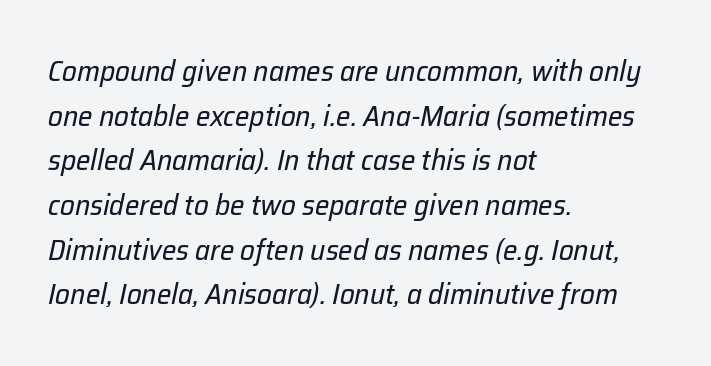
{"italic": "yes", "lean": "right", "slant_degrees": 12, "bold": "no", "weight": "regular", "width": "normal", "stroke_contrast": "low", "x_height": "medium", "monospaced": "no", "underline": "no", "align": "left", "line_spacing": "normal", "line_spacing_ratio": 1.54, "letter_spacing": "normal", "letter_spacing_em": 0.0, "glyph_px": 29}
